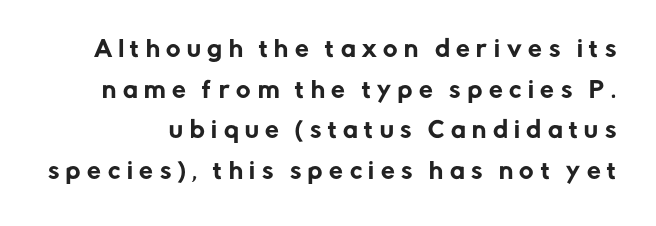
A roman cut, with each character standing at attention. A typesetter would call this heavily tracked-out type. Honestly, there is no underline to notice here at all.
